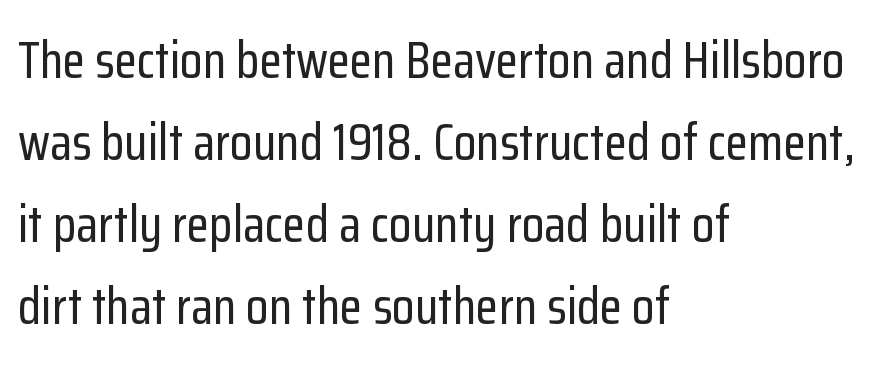
Q: Is the text italic (slanted)? A: No, it is upright.
Q: Is the typeface a serif or a sans-serif typeface? A: Sans-serif.
Q: Is the text underlined? A: No.
Q: How is the paragraph aligned? A: Left-aligned.
Q: Is the spacing between letters normal or unusually wide? A: Normal.
Q: Is the spacing between lines tight, normal or loose? A: Normal.
Q: Width (condensed, normal, or wide)? A: Condensed.
Q: Stroke contrast? A: Low.
Q: x-height? A: Medium.
Q: Monospaced? A: No.
